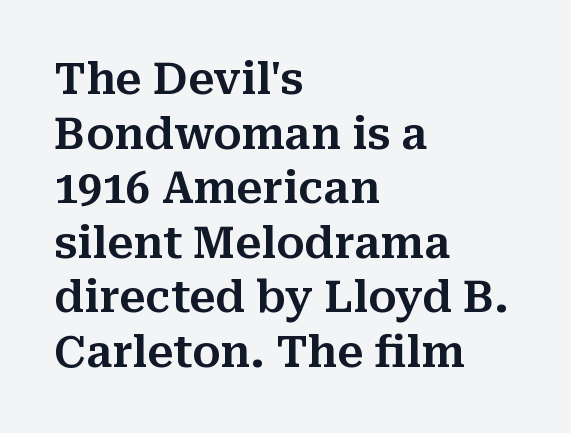
Q: Is the text italic (slanted)? A: No, it is upright.
Q: Is the typeface a serif or a sans-serif typeface? A: Serif.
Q: Is the text underlined? A: No.
Q: How is the paragraph aligned? A: Left-aligned.
Q: Is the spacing between letters normal or unusually wide? A: Normal.
Q: Is the spacing between lines tight, normal or loose? A: Normal.
Q: Width (condensed, normal, or wide)? A: Normal.
Q: Stroke contrast? A: Medium.
Q: x-height? A: Medium.
Q: Monospaced? A: No.
